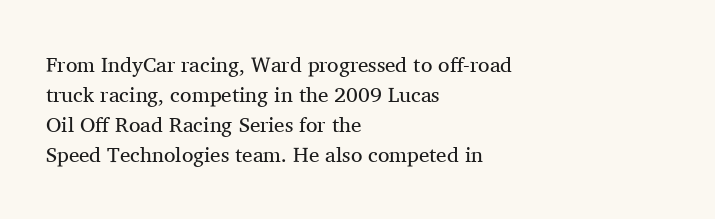
Q: Is the text bold? A: No.
Q: Is the text italic (slanted)? A: No, it is upright.
Q: Is the text underlined? A: No.
Q: How is the paragraph aligned? A: Left-aligned.
Q: Is the spacing between letters normal or unusually wide? A: Normal.
Q: Is the spacing between lines tight, normal or loose? A: Normal.
